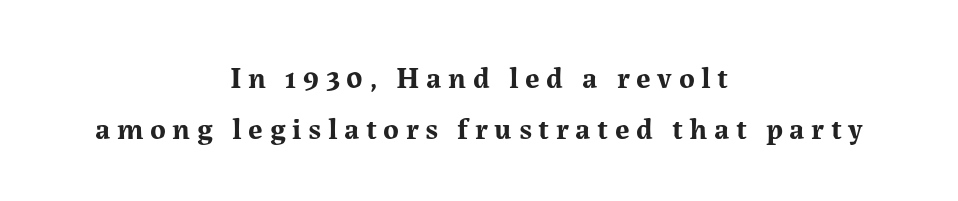
Q: Is the text bold? A: Yes.
Q: Is the text italic (slanted)? A: No, it is upright.
Q: Is the typeface a serif or a sans-serif typeface? A: Serif.
Q: Is the text underlined? A: No.
Q: How is the paragraph aligned? A: Centered.
Q: Is the spacing between letters normal or unusually wide? A: Unusually wide.
Q: Is the spacing between lines tight, normal or loose? A: Normal.
Q: Width (condensed, normal, or wide)? A: Normal.
Q: Stroke contrast? A: Medium.
Q: x-height? A: Medium.
Q: Monospaced? A: No.
